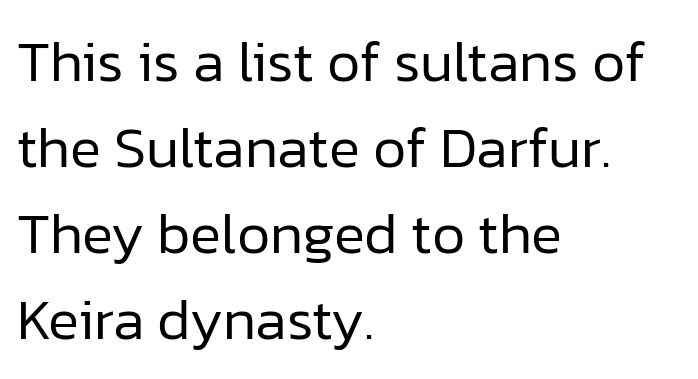
The image shows 58 px regular-weight sans-serif type, upright; set left-aligned, normal line spacing (1.48x), normal letter spacing, not underlined; low stroke contrast and a medium x-height.
